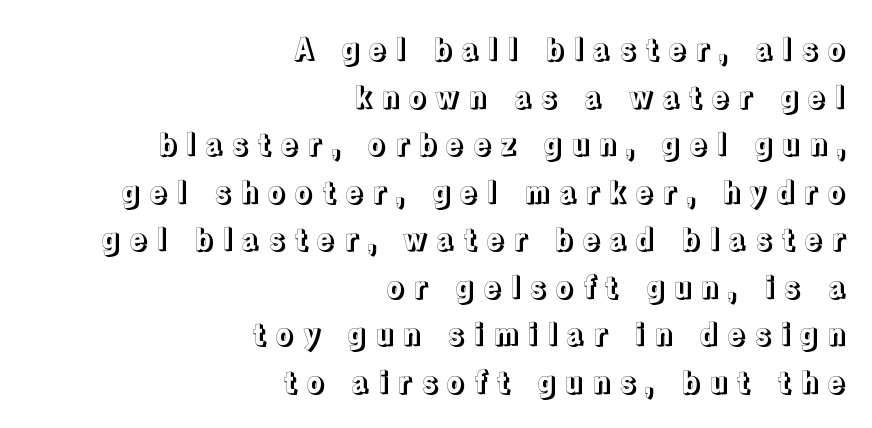
Is this a fixed-width face? No — the glyphs have proportional, varying widths. Students, observe: this is what conventionally led text looks like. Glyph-to-glyph distance is far greater than everyday printed text. Beneath every word, the page is bare.
